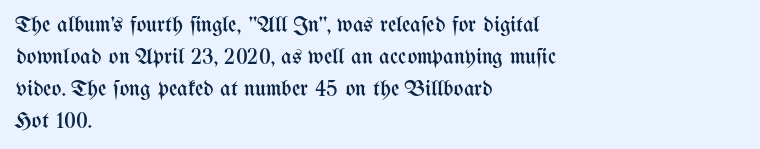
Caption: standard tracking, unaltered. Does the leading feel generous? No, just average. The lines are quadded left. Check the space under the baseline: it is left empty.
